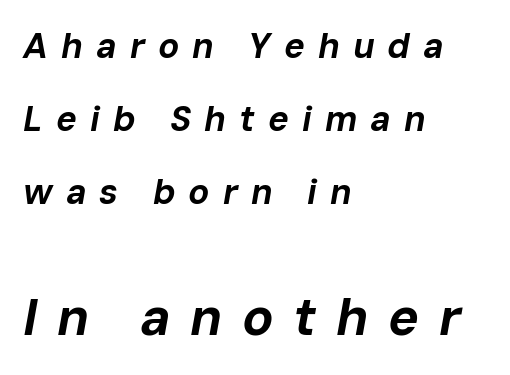
Proportional: the letters do not fall into vertical columns. The rag falls on the right side of this text block. Regarding leading, the lines here are spaced well apart. The rendering uses a bold face; every stroke is thick and dark. Letters rest on an invisible, unmarked baseline.
